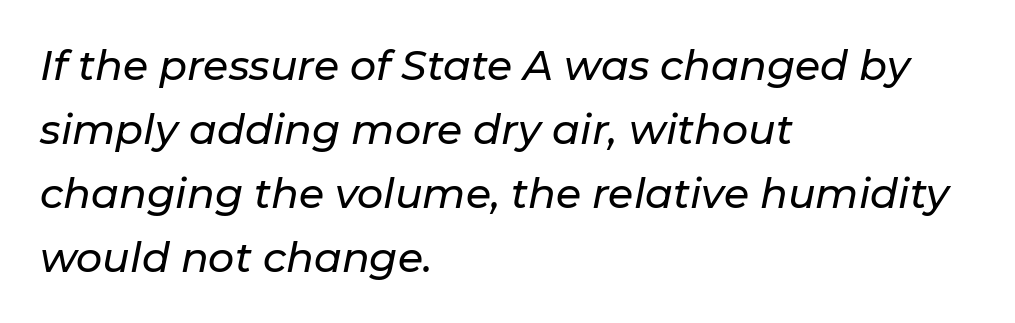
Line starts are locked; line ends wander. The passage shown stacks its lines at a standard gap. Do the characters align in a grid? No, the font is proportional. Plain, unruled lines of type. Is the letter spacing exaggerated? No — it looks like the ordinary default. The letters are slanted; this is an italic face.
